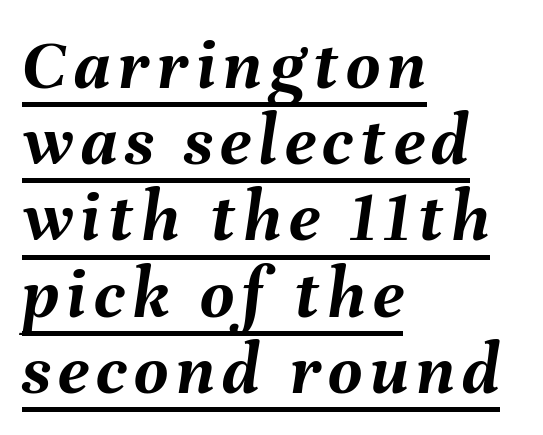
{"italic": "yes", "lean": "right", "slant_degrees": 8, "bold": "yes", "weight": "semibold", "width": "normal", "stroke_contrast": "medium", "x_height": "medium", "monospaced": "no", "underline": "yes", "align": "left", "line_spacing": "tight", "line_spacing_ratio": 1.03, "glyph_px": 74}
